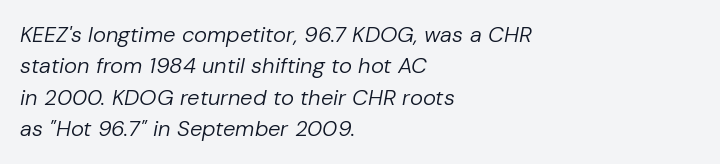
{"italic": "yes", "lean": "right", "slant_degrees": 10, "bold": "no", "underline": "no", "align": "left", "line_spacing": "normal", "line_spacing_ratio": 1.43, "letter_spacing": "normal", "letter_spacing_em": 0.0, "glyph_px": 22}
